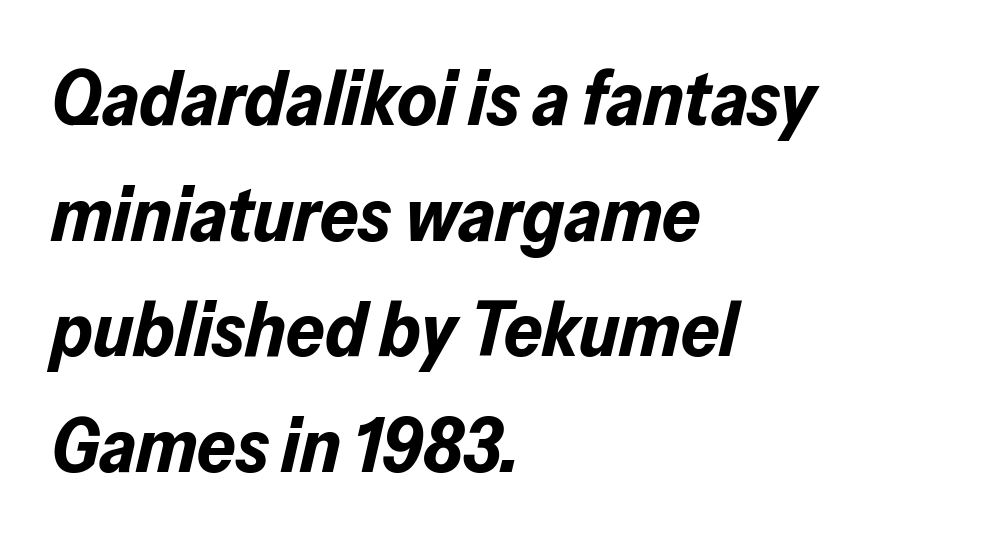
Q: Is the text bold? A: Yes.
Q: Is the text italic (slanted)? A: Yes, it leans right by about 13 degrees.
Q: Is the text underlined? A: No.
Q: How is the paragraph aligned? A: Left-aligned.
Q: Is the spacing between letters normal or unusually wide? A: Normal.
Q: Is the spacing between lines tight, normal or loose? A: Normal.
Q: Width (condensed, normal, or wide)? A: Normal.
Q: Stroke contrast? A: Low.
Q: x-height? A: Medium.
Q: Monospaced? A: No.
